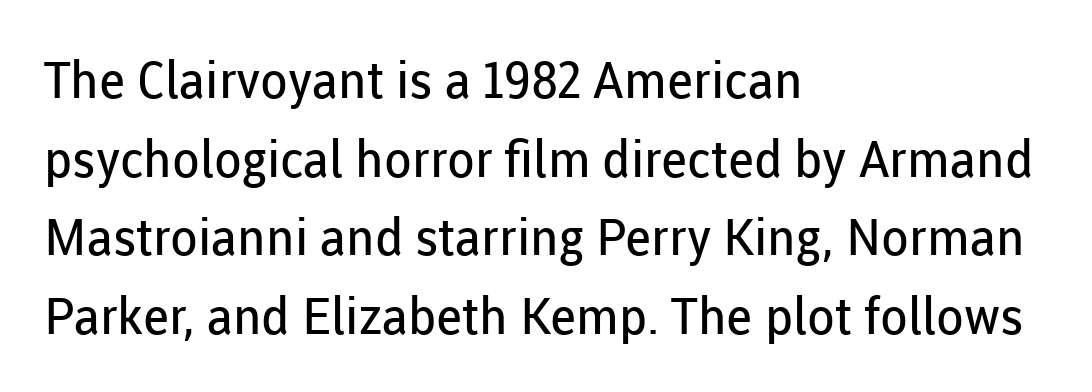
The letters advance in unequal steps, a hallmark of proportional type. The typography opts for an upright posture over an oblique one. Is there much room between lines? A standard amount, neither cramped nor airy. Caption: multi-line text, flush left, ragged right. Regarding serifs, this sample does without them. Bold? No — there's no thickening of the strokes.
